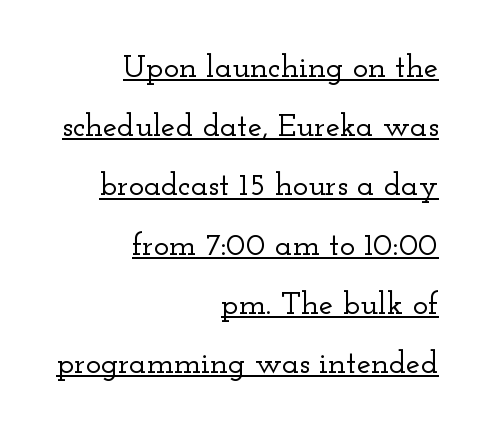
{"serif": "yes", "italic": "no", "width": "wide", "stroke_contrast": "low", "x_height": "small", "monospaced": "no", "underline": "yes", "align": "right", "line_spacing_ratio": 1.85, "letter_spacing": "normal", "letter_spacing_em": 0.0, "glyph_px": 32}
